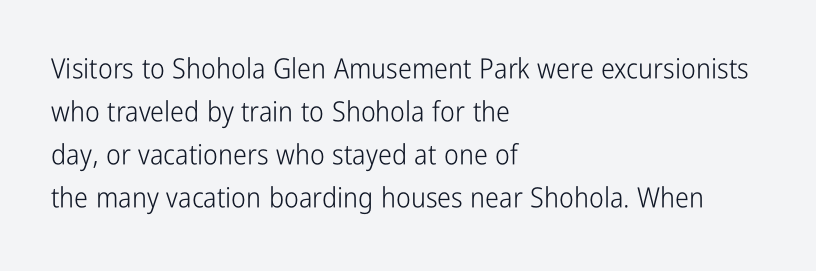
The image shows 28 px light, condensed sans-serif type, upright; set left-aligned, normal line spacing (1.54x), normal letter spacing, not underlined; low stroke contrast and a medium x-height.
